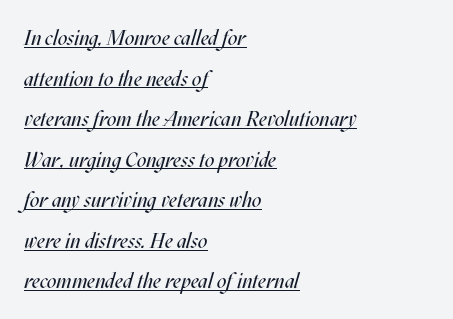
Q: Is the text bold? A: No.
Q: Is the text italic (slanted)? A: Yes, it leans right by about 17 degrees.
Q: Is the text underlined? A: Yes.
Q: How is the paragraph aligned? A: Left-aligned.
Q: Is the spacing between letters normal or unusually wide? A: Normal.
Q: Is the spacing between lines tight, normal or loose? A: Loose.
